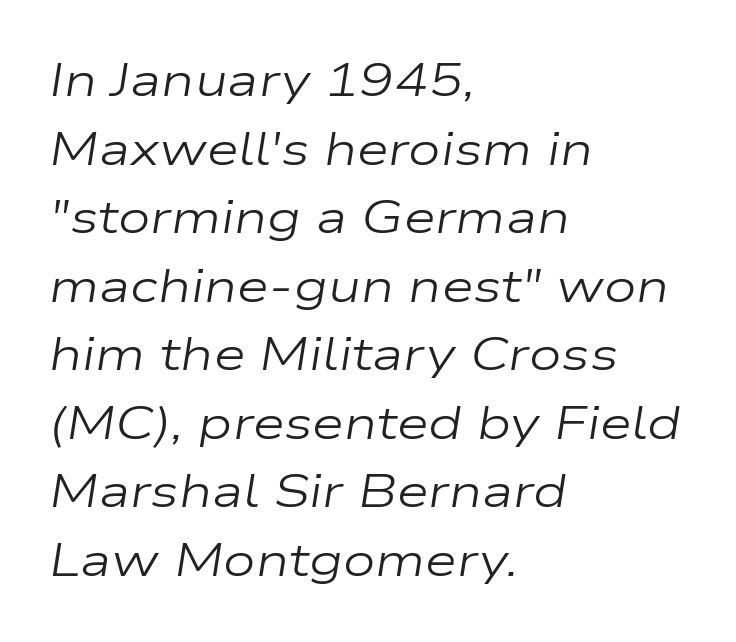
Notice how the passage keeps a crisp vertical edge on the left only. You could not count columns in this text — the font is proportionally spaced. Is the stroke heavy? The answer is a plain regular-or-lighter. Nobody drew a line under any word here. Notice how descenders clear the ascenders below comfortably — that's standard leading.
